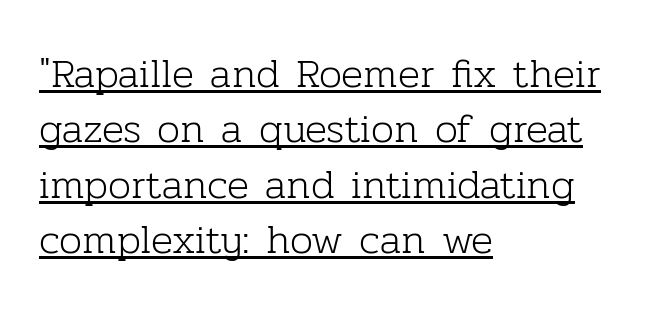
The image shows 41 px light serif type, upright; set left-aligned, normal line spacing (1.35x), normal letter spacing, underlined; low stroke contrast and a medium x-height.
